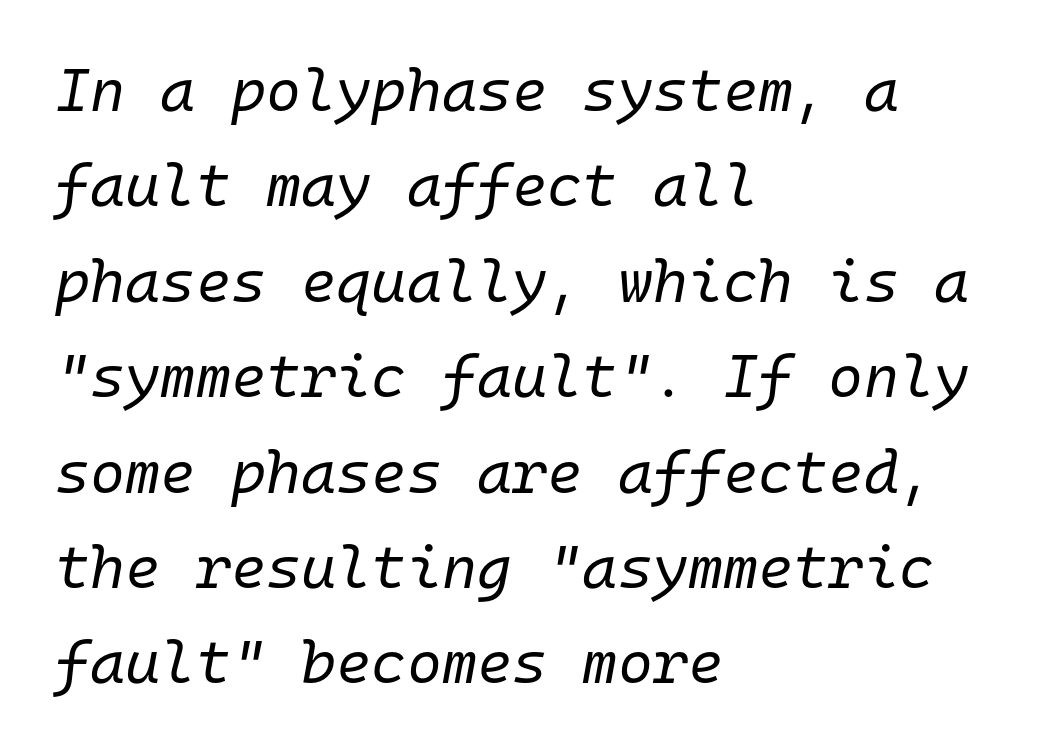
The image shows 60 px regular-weight type, italic (leaning right), monospaced; set left-aligned, normal line spacing (1.59x), normal letter spacing, not underlined; low stroke contrast and a medium x-height.
